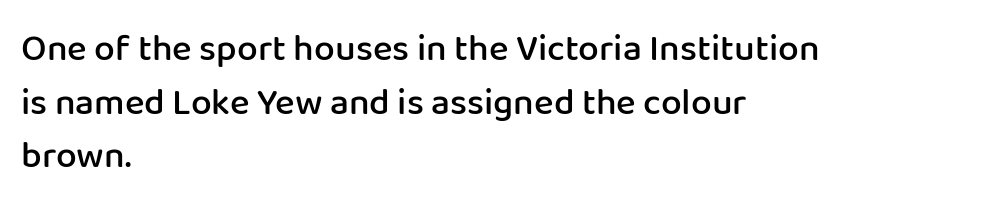
Q: Is the text bold? A: Semi-bold.
Q: Is the text italic (slanted)? A: No, it is upright.
Q: Is the typeface a serif or a sans-serif typeface? A: Sans-serif.
Q: Is the text underlined? A: No.
Q: How is the paragraph aligned? A: Left-aligned.
Q: Is the spacing between letters normal or unusually wide? A: Normal.
Q: Is the spacing between lines tight, normal or loose? A: Normal.
Q: Width (condensed, normal, or wide)? A: Normal.
Q: Stroke contrast? A: Low.
Q: x-height? A: Medium.
Q: Monospaced? A: No.
